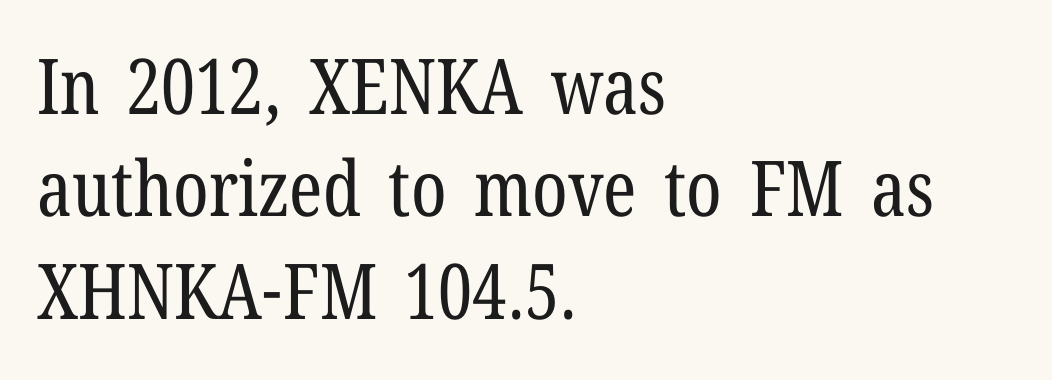
The text was rendered using a seriffed face with decorative stroke endings. The foot of each line stays bare and open. A quiet, ordinary-to-light weight characterises the typeface. Note the varied advance widths — an 'i' is clearly narrower than an 'm'. Inter-character spacing is left at the font's built-in metrics. Reading down the block, your eye returns to a fixed left position each line.
